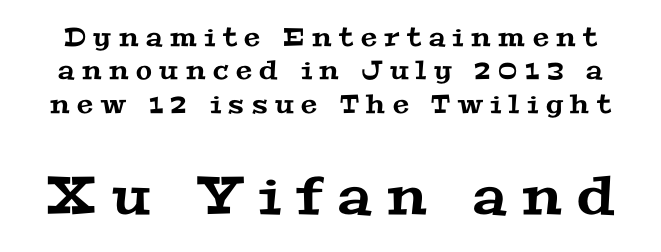
The line texture is sparse and dotted thanks to wide tracking. Does the type have serifs? Yes, each stem ends in a small foot. The passage shown is typed in a proportional face where columns would drift. Check under the words: just untouched page. A typesetter would call this leading conventional body-copy spacing. Does the bottom block carry the larger type? Yes, it does.
